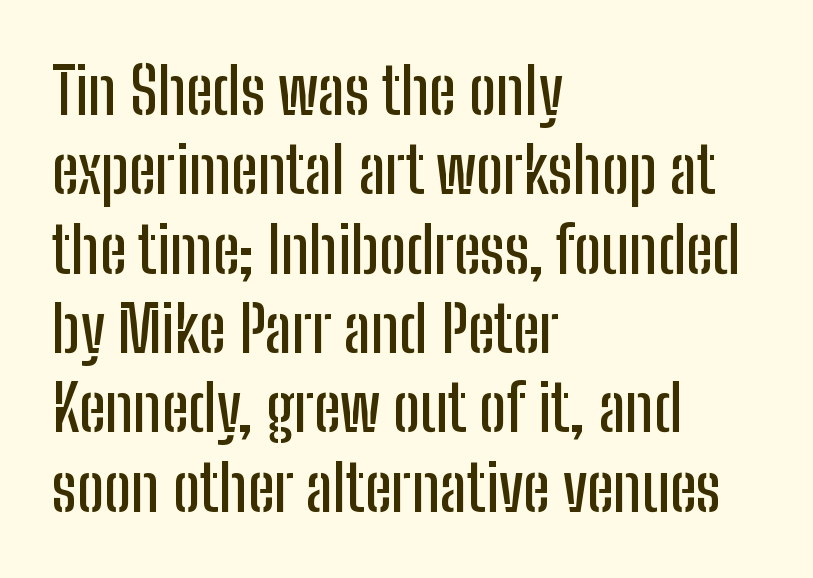
Q: Is the text italic (slanted)? A: No, it is upright.
Q: Is the typeface a serif or a sans-serif typeface? A: Sans-serif.
Q: Is the text underlined? A: No.
Q: How is the paragraph aligned? A: Left-aligned.
Q: Is the spacing between letters normal or unusually wide? A: Normal.
Q: Width (condensed, normal, or wide)? A: Condensed.
Q: Stroke contrast? A: Low.
Q: x-height? A: Medium.
Q: Monospaced? A: No.
